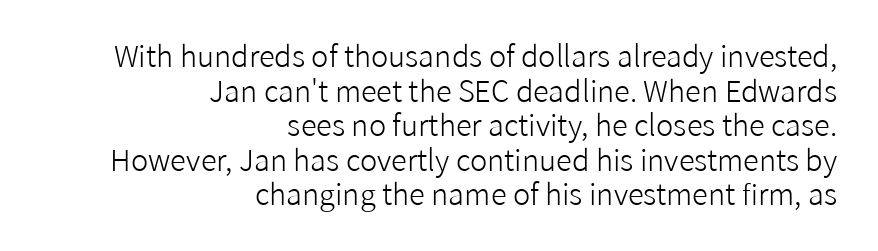
{"serif": "no", "italic": "no", "bold": "no", "weight": "light", "width": "normal", "stroke_contrast": "low", "x_height": "medium", "monospaced": "no", "underline": "no", "align": "right", "line_spacing_ratio": 1.19, "letter_spacing": "normal", "letter_spacing_em": 0.0, "glyph_px": 29}
